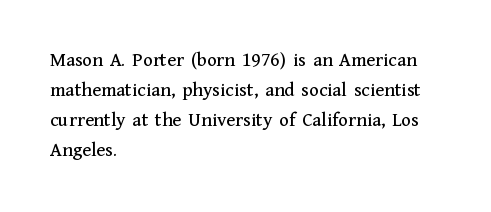
Q: Is the text italic (slanted)? A: No, it is upright.
Q: Is the text underlined? A: No.
Q: How is the paragraph aligned? A: Left-aligned.
Q: Is the spacing between letters normal or unusually wide? A: Normal.
Q: Is the spacing between lines tight, normal or loose? A: Normal.
